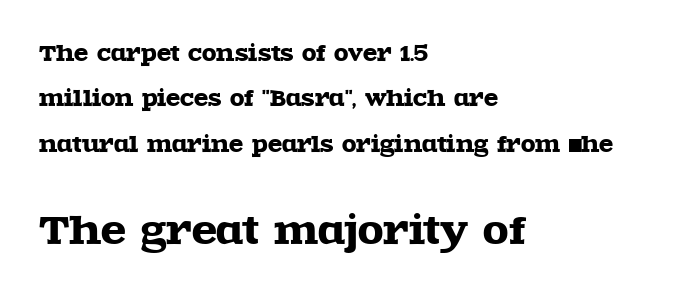
{"serif": "yes", "italic": "no", "width": "wide", "x_height": "large", "monospaced": "no", "underline": "no", "align": "left", "line_spacing": "loose", "line_spacing_ratio": 2.16, "letter_spacing": "normal", "letter_spacing_em": 0.0, "larger_block": "second", "size_ratio": 1.76, "glyph_px": 37}
